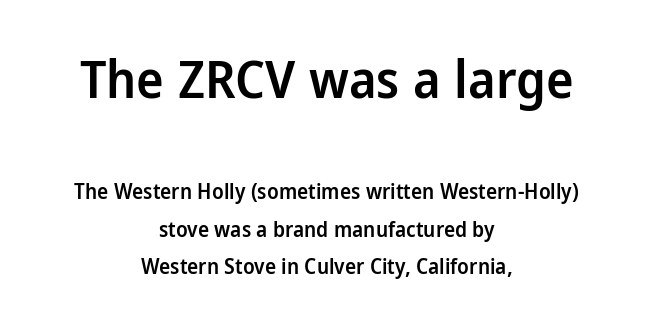
{"serif": "no", "italic": "no", "bold": "semi", "weight": "semibold", "width": "normal", "stroke_contrast": "low", "x_height": "medium", "monospaced": "no", "underline": "no", "align": "center", "line_spacing_ratio": 1.78, "letter_spacing": "normal", "letter_spacing_em": 0.0, "larger_block": "first", "size_ratio": 2.48, "glyph_px": 52}
